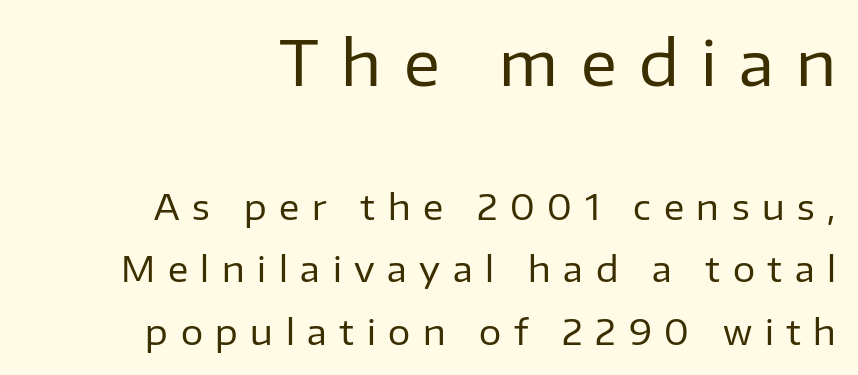
Q: Is the text bold? A: No.
Q: Is the text italic (slanted)? A: No, it is upright.
Q: Is the typeface a serif or a sans-serif typeface? A: Sans-serif.
Q: Is the text underlined? A: No.
Q: How is the paragraph aligned? A: Right-aligned.
Q: Is the spacing between letters normal or unusually wide? A: Unusually wide.
Q: Which block of text is set in a larger size, the first (top) or the second (bottom)? A: The first (top) one.
Q: Width (condensed, normal, or wide)? A: Normal.
Q: Stroke contrast? A: Low.
Q: x-height? A: Medium.
Q: Monospaced? A: No.
